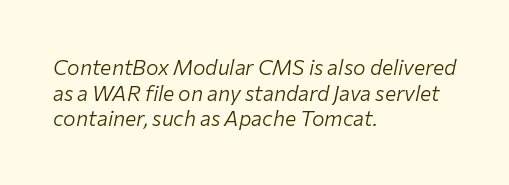
{"italic": "yes", "lean": "right", "slant_degrees": 12, "bold": "no", "underline": "no", "align": "left", "line_spacing_ratio": 1.22, "letter_spacing": "normal", "letter_spacing_em": 0.0, "glyph_px": 21}
